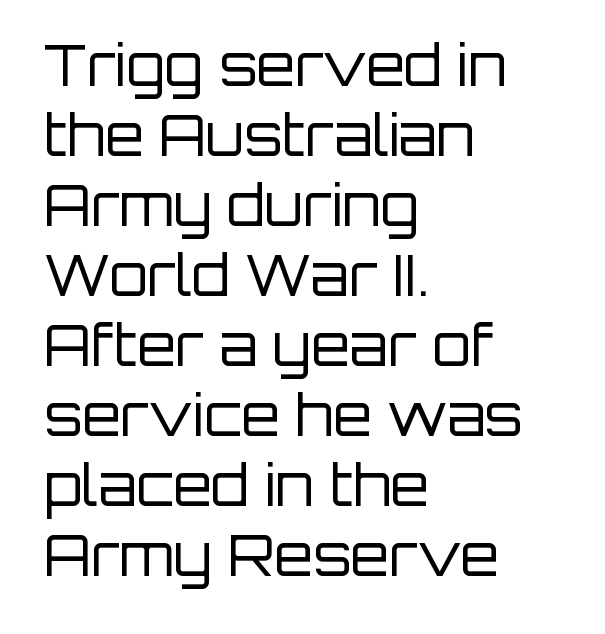
The face used here is rendered with its standard letterfit. This rendering uses left alignment, leaving the right contour irregular. This is not heavy type; no bold has been used. The space between consecutive lines is moderate. Think of a printed novel: that variable character pitch is what you see here. Look at the bottom of the vertical strokes: they stop flat, with no serifs.
